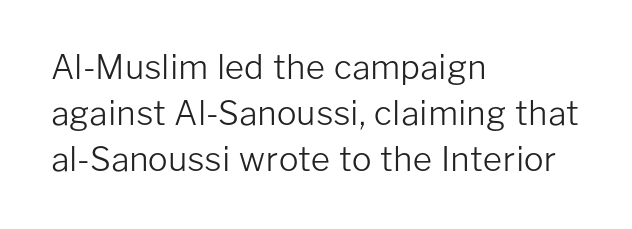
The image shows 33 px light sans-serif type, upright; set left-aligned, normal line spacing (1.4x), normal letter spacing, not underlined; low stroke contrast and a medium x-height.
